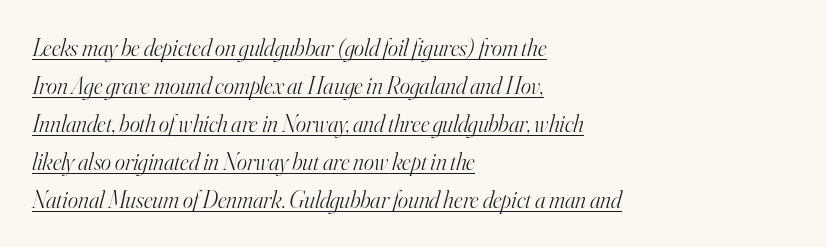
Q: Is the text bold? A: No.
Q: Is the text italic (slanted)? A: Yes, it leans right by about 16 degrees.
Q: Is the text underlined? A: Yes.
Q: How is the paragraph aligned? A: Left-aligned.
Q: Is the spacing between letters normal or unusually wide? A: Normal.
Q: Is the spacing between lines tight, normal or loose? A: Normal.
